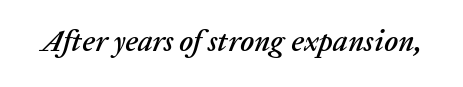
The image shows 30 px text type, italic (leaning right); set normal letter spacing, not underlined; low stroke contrast and a medium x-height.
